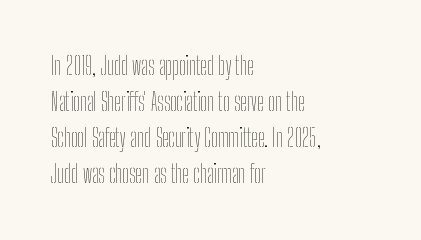
Q: Is the text bold? A: No.
Q: Is the text italic (slanted)? A: No, it is upright.
Q: Is the text underlined? A: No.
Q: How is the paragraph aligned? A: Left-aligned.
Q: Is the spacing between letters normal or unusually wide? A: Normal.
Q: Is the spacing between lines tight, normal or loose? A: Normal.
